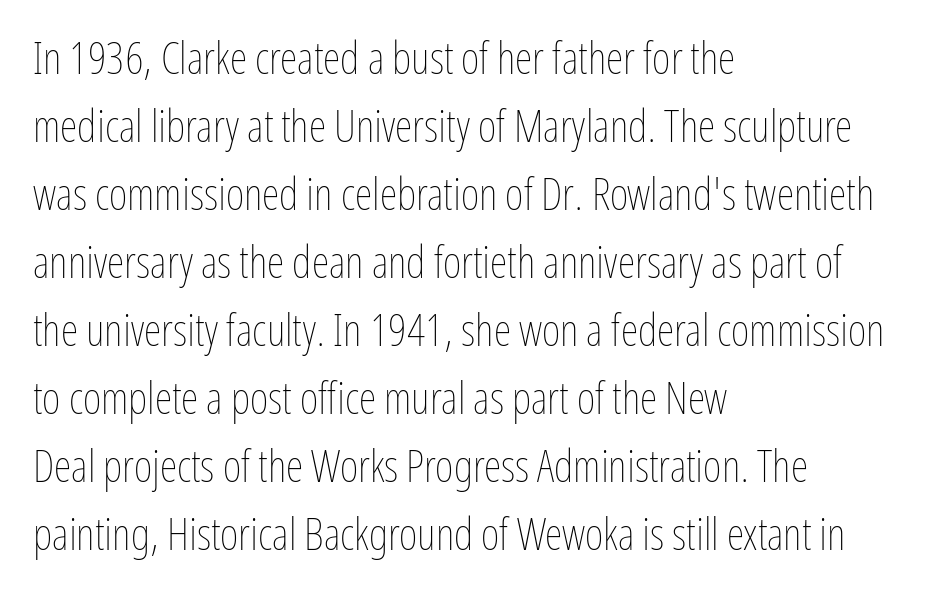
{"italic": "no", "bold": "no", "weight": "thin", "width": "condensed", "stroke_contrast": "low", "x_height": "medium", "monospaced": "no", "underline": "no", "align": "left", "line_spacing": "normal", "line_spacing_ratio": 1.51, "letter_spacing": "normal", "letter_spacing_em": 0.0, "glyph_px": 45}
